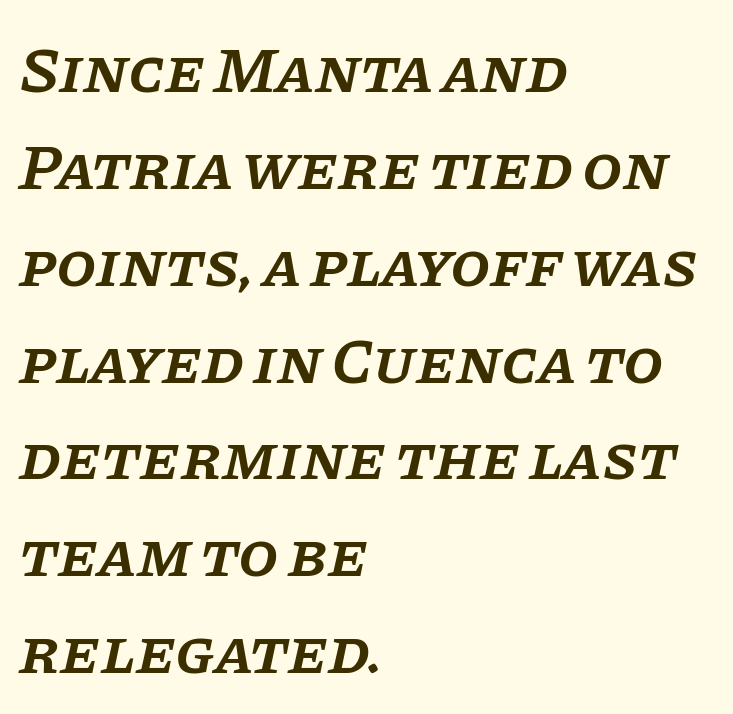
{"serif": "yes", "italic": "yes", "lean": "right", "slant_degrees": 11, "bold": "semi", "weight": "semibold", "width": "normal", "stroke_contrast": "low", "x_height": "large", "monospaced": "no", "underline": "no", "align": "left", "line_spacing": "normal", "line_spacing_ratio": 1.49, "letter_spacing": "normal", "letter_spacing_em": 0.0, "glyph_px": 65}
